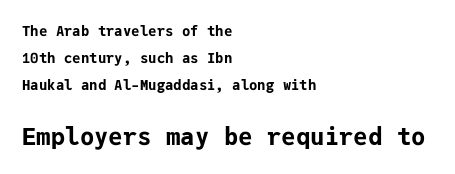
Q: Is the text bold? A: Yes.
Q: Is the text italic (slanted)? A: No, it is upright.
Q: Is the text underlined? A: No.
Q: How is the paragraph aligned? A: Left-aligned.
Q: Is the spacing between letters normal or unusually wide? A: Normal.
Q: Is the spacing between lines tight, normal or loose? A: Loose.
Q: Which block of text is set in a larger size, the first (top) or the second (bottom)? A: The second (bottom) one.
